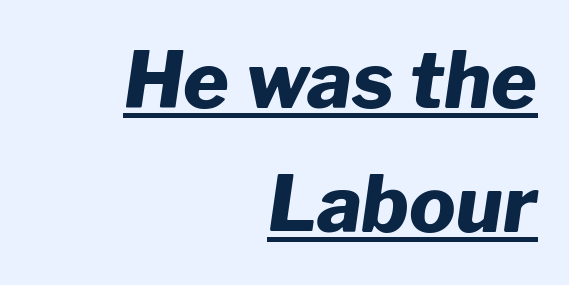
The image shows 78 px heavy type, italic (leaning right); set right-aligned, normal line spacing (1.59x), normal letter spacing, underlined; low stroke contrast and a medium x-height.
